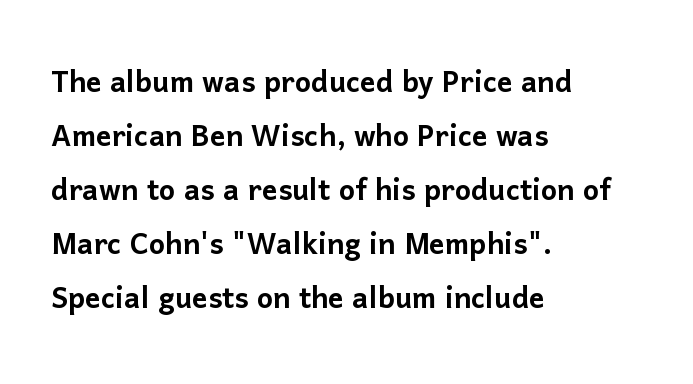
Q: Is the text italic (slanted)? A: No, it is upright.
Q: Is the typeface a serif or a sans-serif typeface? A: Sans-serif.
Q: Is the text underlined? A: No.
Q: How is the paragraph aligned? A: Left-aligned.
Q: Is the spacing between letters normal or unusually wide? A: Normal.
Q: Is the spacing between lines tight, normal or loose? A: Normal.
Q: Width (condensed, normal, or wide)? A: Normal.
Q: Stroke contrast? A: Low.
Q: x-height? A: Medium.
Q: Monospaced? A: No.
